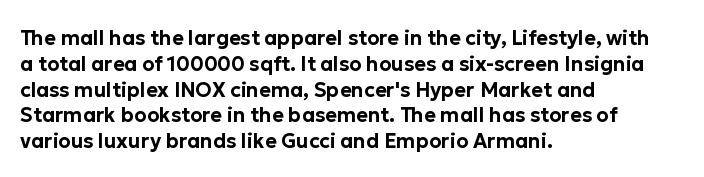
{"italic": "no", "underline": "no", "align": "left", "line_spacing": "normal", "line_spacing_ratio": 1.29, "letter_spacing": "normal", "letter_spacing_em": 0.0, "glyph_px": 20}
